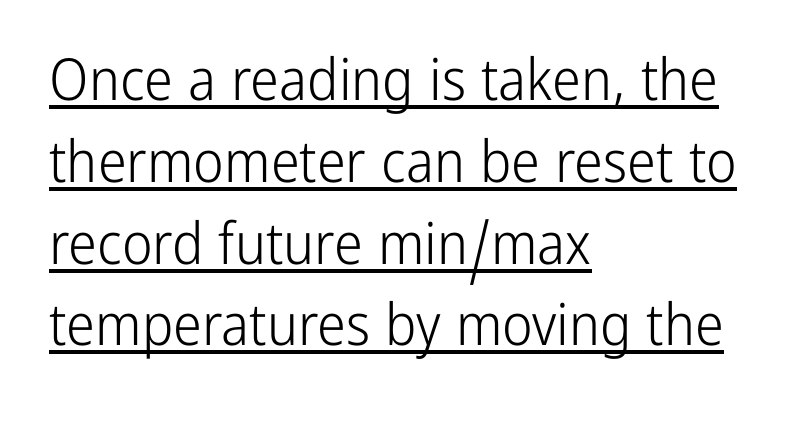
{"serif": "no", "italic": "no", "bold": "no", "weight": "light", "width": "condensed", "stroke_contrast": "low", "x_height": "medium", "monospaced": "no", "underline": "yes", "align": "left", "line_spacing": "normal", "line_spacing_ratio": 1.41, "letter_spacing": "normal", "letter_spacing_em": 0.0, "glyph_px": 58}
